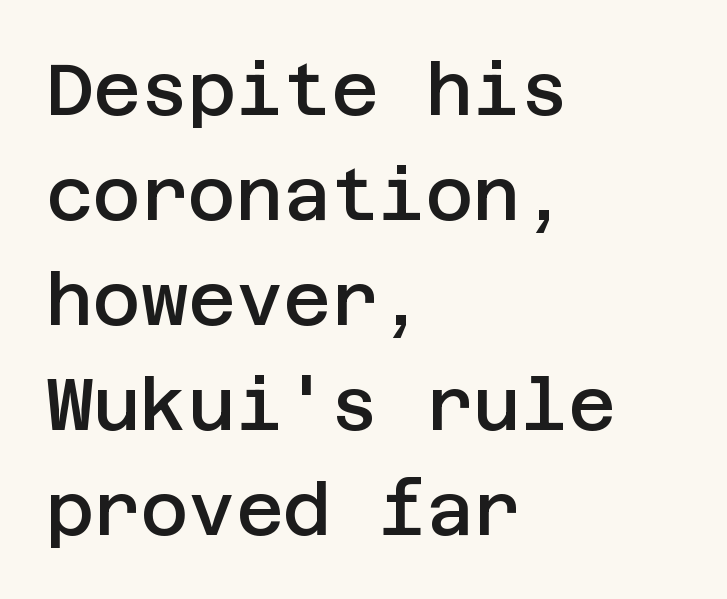
Q: Is the text bold? A: Semi-bold.
Q: Is the text italic (slanted)? A: No, it is upright.
Q: Is the typeface a serif or a sans-serif typeface? A: Sans-serif.
Q: Is the text underlined? A: No.
Q: How is the paragraph aligned? A: Left-aligned.
Q: Is the spacing between letters normal or unusually wide? A: Normal.
Q: Is the spacing between lines tight, normal or loose? A: Normal.
Q: Width (condensed, normal, or wide)? A: Normal.
Q: Stroke contrast? A: Low.
Q: x-height? A: Large.
